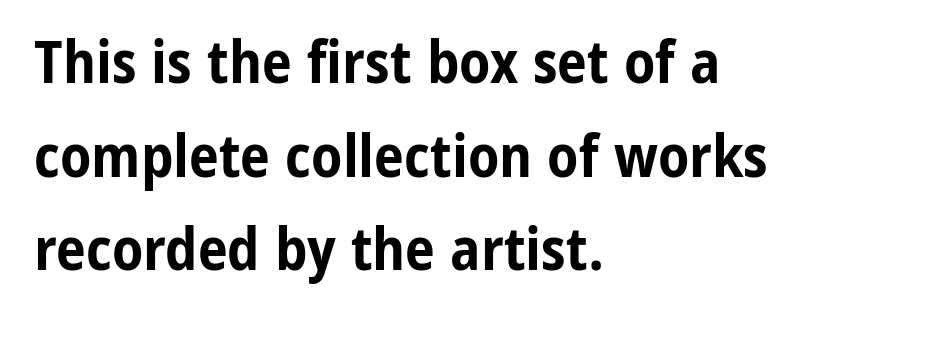
The image shows 60 px bold, condensed sans-serif type, upright; set left-aligned, normal line spacing (1.56x), normal letter spacing, not underlined; low stroke contrast and a medium x-height.
